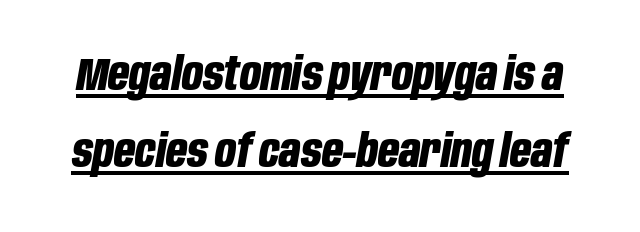
The image shows 46 px bold, condensed type, italic (leaning right); set normal line spacing (1.67x), normal letter spacing, underlined; low stroke contrast and a large x-height.
